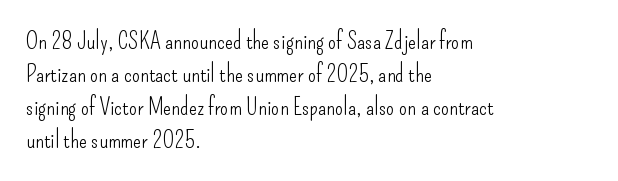
Q: Is the text bold? A: No.
Q: Is the text italic (slanted)? A: No, it is upright.
Q: Is the text underlined? A: No.
Q: How is the paragraph aligned? A: Left-aligned.
Q: Is the spacing between letters normal or unusually wide? A: Normal.
Q: Is the spacing between lines tight, normal or loose? A: Normal.
